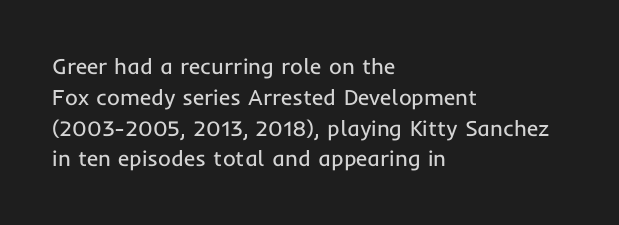
Summary of vertical rhythm: regular, with standard interline spacing. Short note: letters normally spaced. The font's upright variant was chosen for this text. Casual observation: everything's shoved over to the left.
